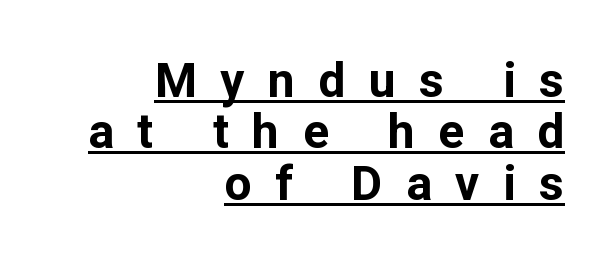
Is there an underline? Yes — a line sits under the letters. Rendered with straight, roman letterforms. Regarding leading, the lines here are crowded together. If you drew a ruler down the right edge, every line would touch it.
